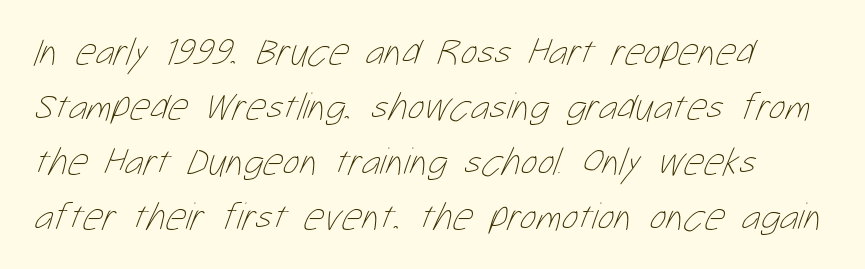
The image shows 39 px thin, condensed type; set left-aligned, normal line spacing (1.41x), normal letter spacing, not underlined; low stroke contrast and a medium x-height.
